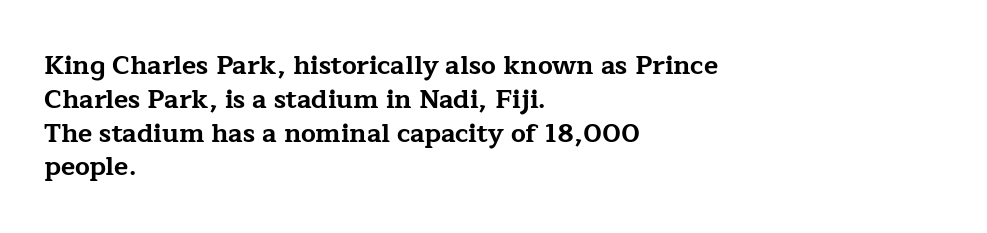
Notice how the stems are strictly vertical — no italics here. The passage shown is emphatically bold. Students, observe: this is what conventionally led text looks like. You could call the tracking neutral — neither tight nor loose. The ragged edge is on the right, which tells us the setting is flush left. Descenders are the only things crossing below the line.
